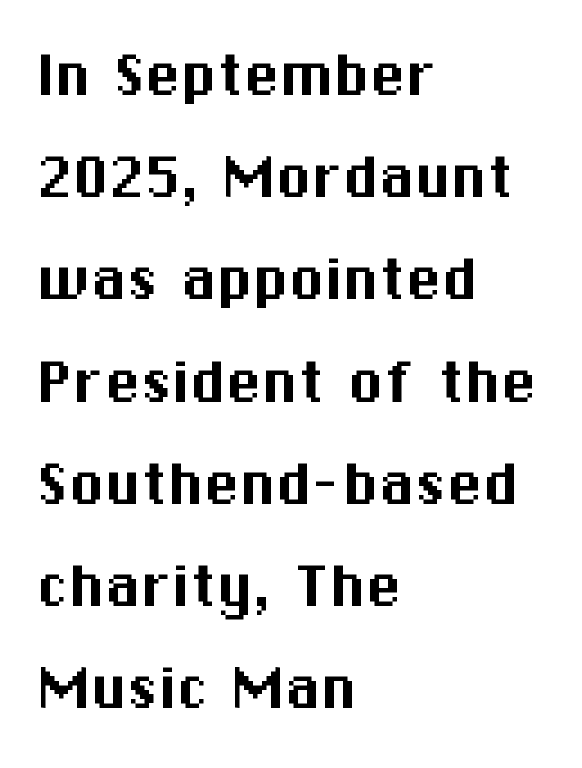
Q: Is the text italic (slanted)? A: No, it is upright.
Q: Is the typeface a serif or a sans-serif typeface? A: Sans-serif.
Q: Is the text underlined? A: No.
Q: How is the paragraph aligned? A: Left-aligned.
Q: Is the spacing between letters normal or unusually wide? A: Normal.
Q: Is the spacing between lines tight, normal or loose? A: Normal.
Q: Width (condensed, normal, or wide)? A: Normal.
Q: Stroke contrast? A: Medium.
Q: x-height? A: Medium.
Q: Monospaced? A: No.
